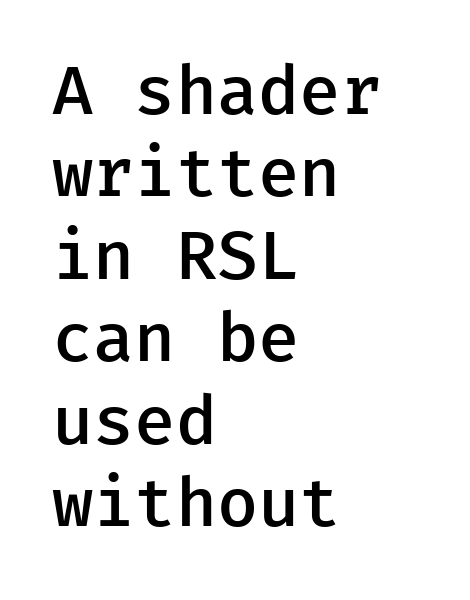
{"serif": "no", "italic": "no", "bold": "semi", "weight": "semibold", "width": "normal", "stroke_contrast": "low", "x_height": "medium", "underline": "no", "align": "left", "line_spacing_ratio": 1.23, "letter_spacing": "normal", "letter_spacing_em": 0.0, "glyph_px": 67}
